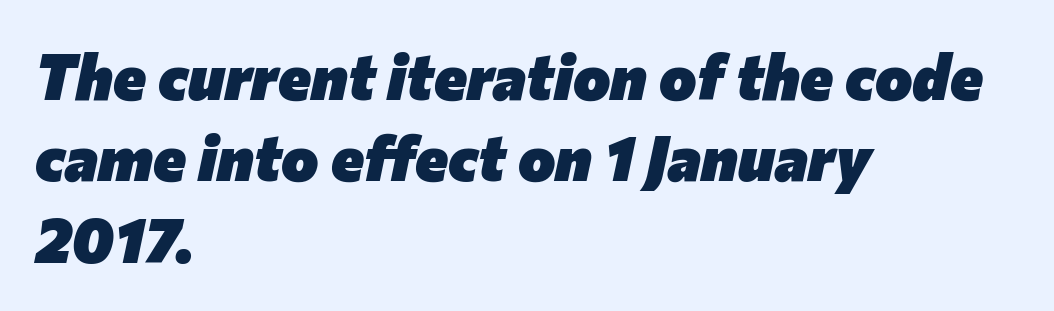
{"italic": "yes", "lean": "right", "slant_degrees": 12, "bold": "yes", "weight": "heavy", "width": "normal", "stroke_contrast": "low", "x_height": "medium", "monospaced": "no", "underline": "no", "align": "left", "line_spacing": "normal", "line_spacing_ratio": 1.29, "letter_spacing": "normal", "letter_spacing_em": 0.0, "glyph_px": 63}
